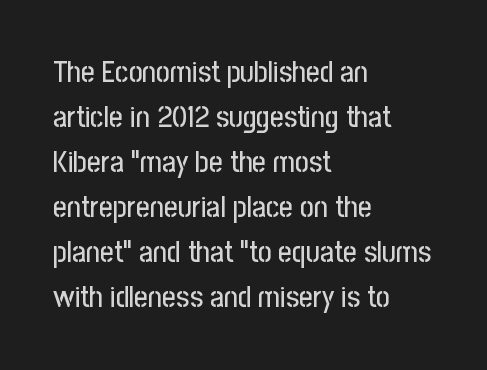
Q: Is the text italic (slanted)? A: No, it is upright.
Q: Is the typeface a serif or a sans-serif typeface? A: Sans-serif.
Q: Is the text underlined? A: No.
Q: How is the paragraph aligned? A: Left-aligned.
Q: Is the spacing between letters normal or unusually wide? A: Normal.
Q: Is the spacing between lines tight, normal or loose? A: Normal.
Q: Width (condensed, normal, or wide)? A: Condensed.
Q: Stroke contrast? A: Low.
Q: x-height? A: Medium.
Q: Monospaced? A: No.
